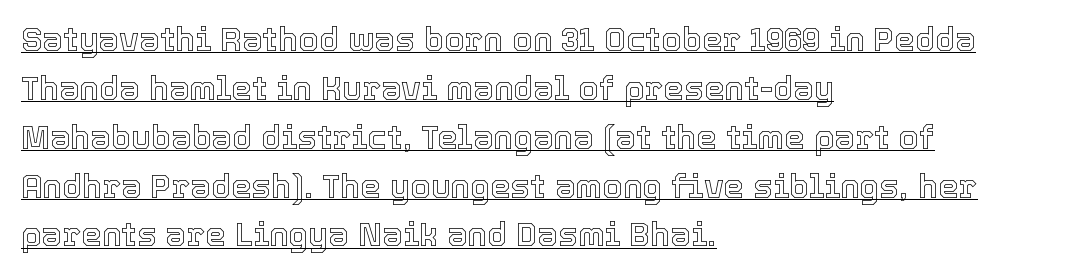
Q: Is the text italic (slanted)? A: No, it is upright.
Q: Is the text underlined? A: Yes.
Q: How is the paragraph aligned? A: Left-aligned.
Q: Is the spacing between letters normal or unusually wide? A: Normal.
Q: Is the spacing between lines tight, normal or loose? A: Normal.
Q: Width (condensed, normal, or wide)? A: Normal.
Q: x-height? A: Medium.
Q: Monospaced? A: No.
